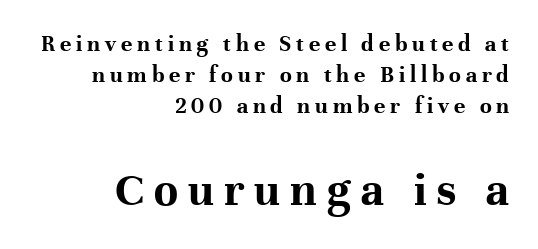
{"serif": "yes", "italic": "no", "bold": "yes", "weight": "bold", "width": "normal", "stroke_contrast": "high", "x_height": "medium", "monospaced": "no", "underline": "no", "align": "right", "line_spacing": "normal", "line_spacing_ratio": 1.29, "letter_spacing": "wide", "letter_spacing_em": 0.2, "larger_block": "second", "size_ratio": 2.04, "glyph_px": 49}
